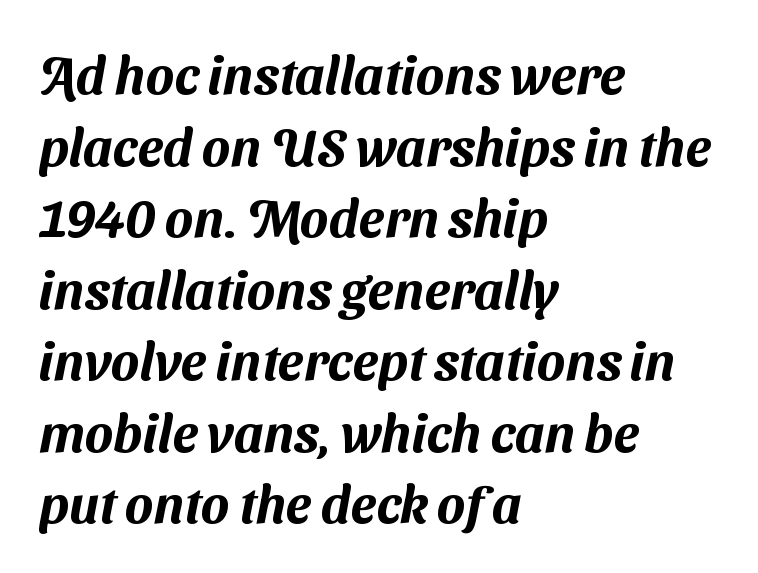
{"serif": "no", "width": "normal", "stroke_contrast": "medium", "x_height": "medium", "monospaced": "no", "underline": "no", "align": "left", "line_spacing": "normal", "line_spacing_ratio": 1.35, "letter_spacing": "normal", "letter_spacing_em": 0.0, "glyph_px": 53}
